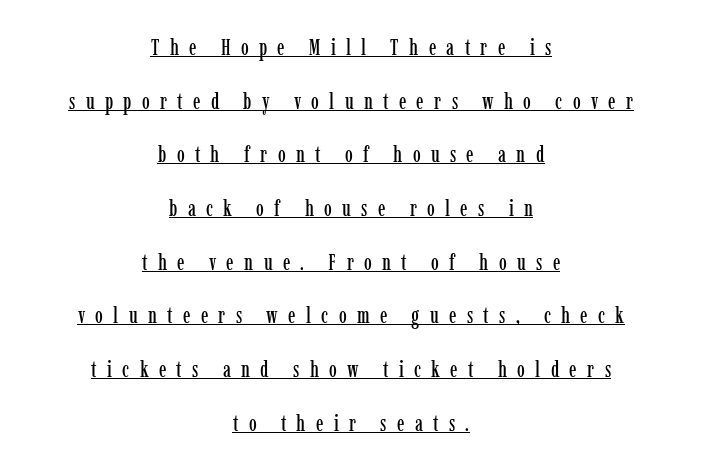
{"italic": "no", "underline": "yes", "align": "center", "line_spacing": "loose", "line_spacing_ratio": 2.44, "letter_spacing": "wide", "letter_spacing_em": 0.47, "glyph_px": 22}
